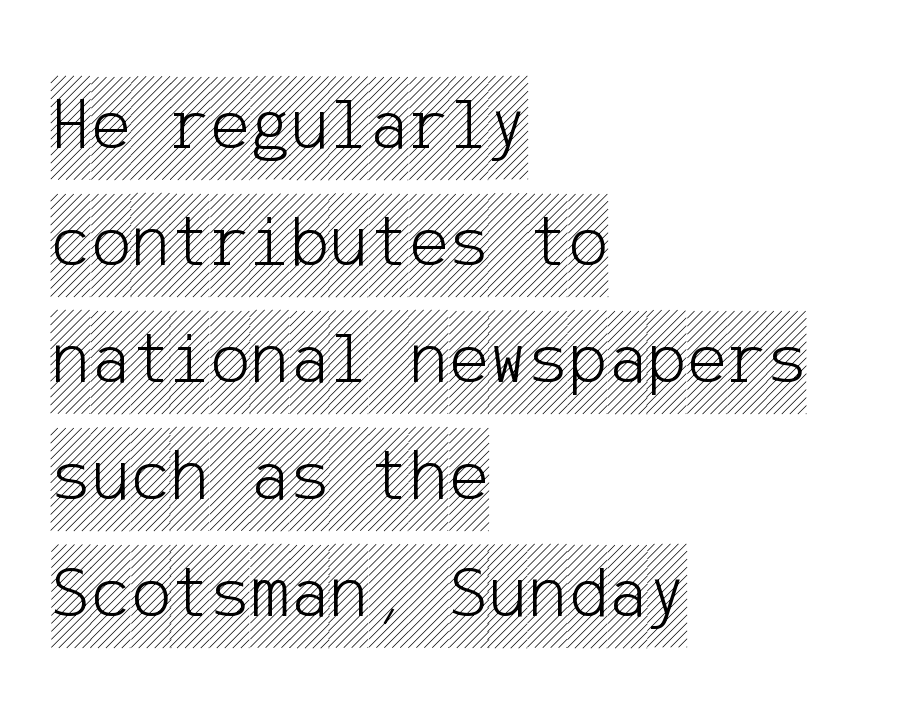
The block of text has a typical density, with ordinary space between rows. Nobody touched the tracking dial on this one. A student would call this left alignment; a typographer would say flush left, rag right. Underlining? Definitely not there. Is there any slant? The stems are plumb.
